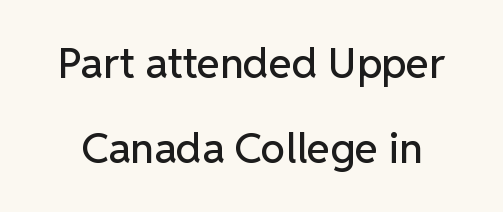
The image shows 42 px sans-serif type, upright; set loose line spacing (2.03x), normal letter spacing, not underlined; low stroke contrast and a medium x-height.
